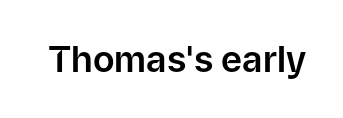
You could not count columns in this text — the font is proportionally spaced. This is roman type, the default non-slanted kind. Short note: letters normally spaced. Clear beneath every line of the passage. Font category for this specimen: sans-serif.
